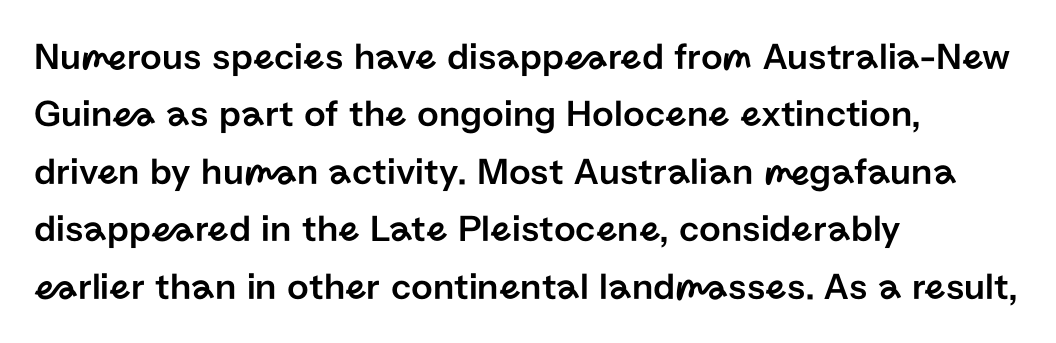
The image shows 38 px sans-serif type, upright; set left-aligned, normal line spacing (1.51x), normal letter spacing, not underlined; low stroke contrast and a medium x-height.
